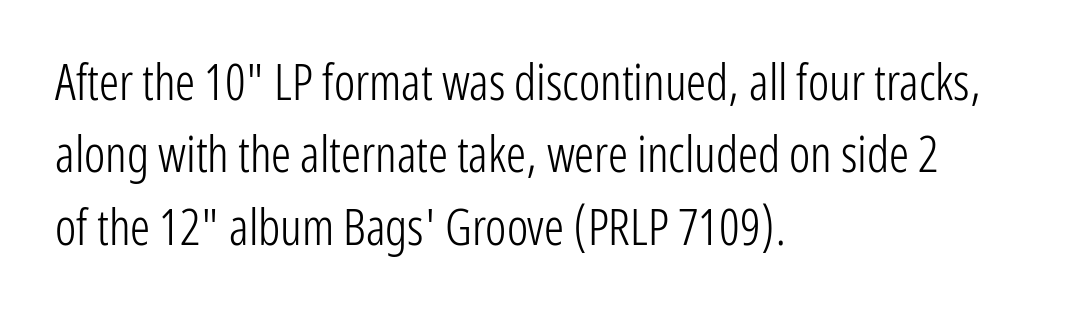
Q: Is the text bold? A: No.
Q: Is the text italic (slanted)? A: No, it is upright.
Q: Is the typeface a serif or a sans-serif typeface? A: Sans-serif.
Q: Is the text underlined? A: No.
Q: How is the paragraph aligned? A: Left-aligned.
Q: Is the spacing between letters normal or unusually wide? A: Normal.
Q: Is the spacing between lines tight, normal or loose? A: Normal.
Q: Width (condensed, normal, or wide)? A: Condensed.
Q: Stroke contrast? A: Low.
Q: x-height? A: Medium.
Q: Monospaced? A: No.
